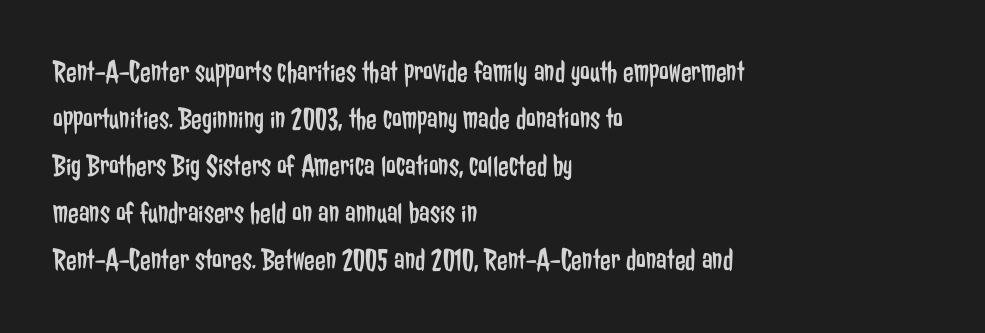
Q: Is the text bold? A: No.
Q: Is the text italic (slanted)? A: No, it is upright.
Q: Is the typeface a serif or a sans-serif typeface? A: Sans-serif.
Q: Is the text underlined? A: No.
Q: How is the paragraph aligned? A: Left-aligned.
Q: Is the spacing between letters normal or unusually wide? A: Normal.
Q: Is the spacing between lines tight, normal or loose? A: Normal.
Q: Width (condensed, normal, or wide)? A: Condensed.
Q: Stroke contrast? A: Low.
Q: x-height? A: Medium.
Q: Monospaced? A: No.
